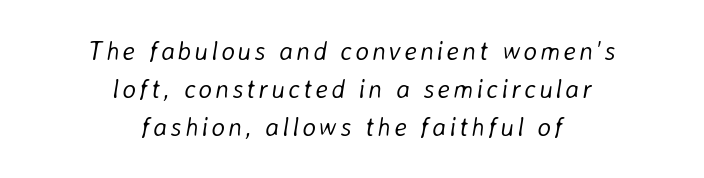
{"italic": "yes", "lean": "right", "slant_degrees": 8, "bold": "no", "underline": "no", "align": "center", "line_spacing": "normal", "line_spacing_ratio": 1.47, "glyph_px": 26}
